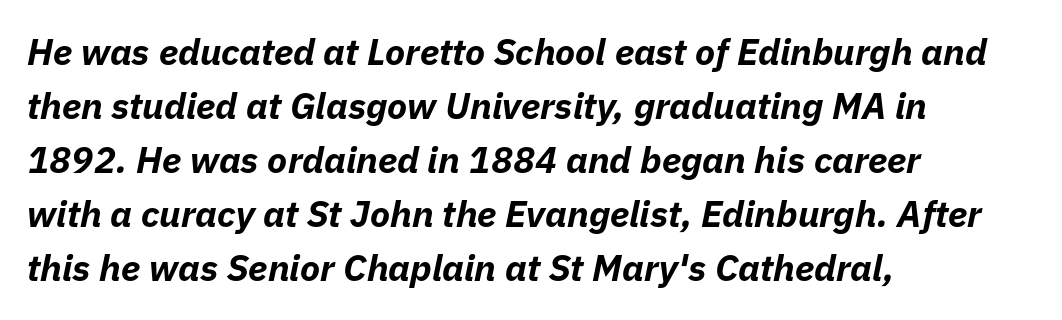
This sample keeps an unexceptional amount of space between lines. Inter-character spacing is left at the font's built-in metrics. Every character sits at an angle, as italics do. Left-aligned paragraph, ragged on the right. Just letters on the line, the space beneath them empty.
